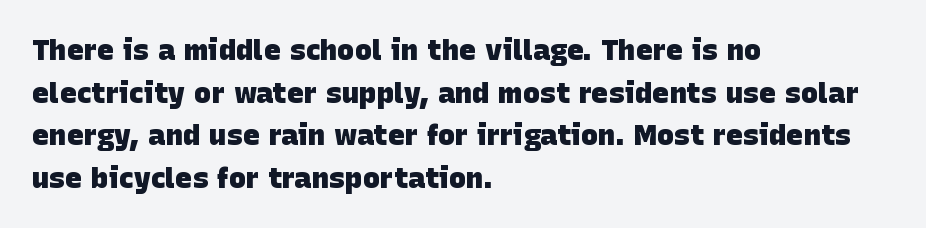
The sample has been set heavy, in full bold. Is the block centered? No — it sits flush against the left margin. Letter spacing: default. The rendering uses natural spacing where letterforms have individual widths. Regular leading.
